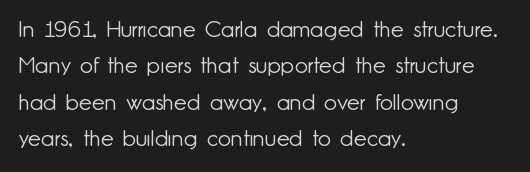
Compared with typical paragraphs, the rows here are spaced about the same. The letterforms sit at book weight or below. Ascenders rise straight up at ninety degrees. The lines are quadded left. Check the space under the baseline: it is left empty. Tracking value appears to be zero — textbook default spacing.
